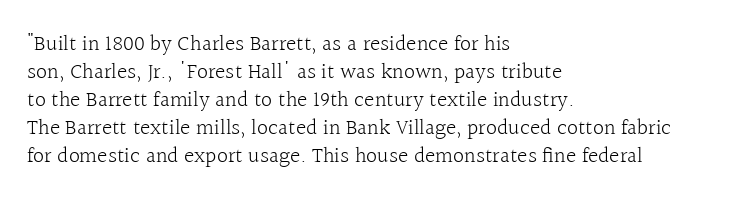
No extra ink here — the face is not bold. Students, observe: this is what conventionally led text looks like. Visually the block forms a straight wall on the left and a jagged coastline on the right. Clear beneath every line of the passage.
